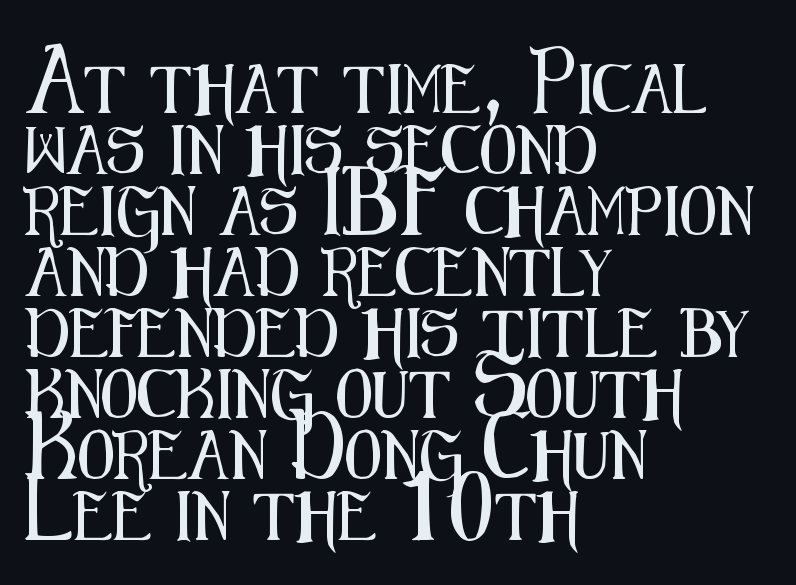
Q: Is the text italic (slanted)? A: No, it is upright.
Q: Is the text underlined? A: No.
Q: How is the paragraph aligned? A: Left-aligned.
Q: Is the spacing between letters normal or unusually wide? A: Normal.
Q: Is the spacing between lines tight, normal or loose? A: Normal.
Q: Width (condensed, normal, or wide)? A: Condensed.
Q: Stroke contrast? A: Medium.
Q: x-height? A: Medium.
Q: Monospaced? A: No.
